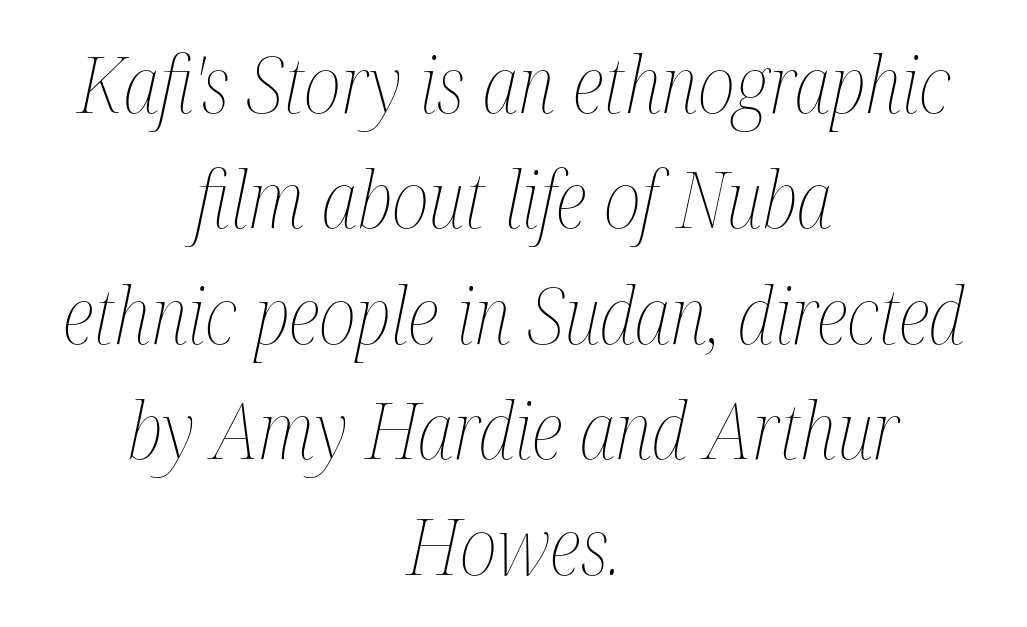
Q: Is the text bold? A: No.
Q: Is the text italic (slanted)? A: Yes, it leans right by about 12 degrees.
Q: Is the text underlined? A: No.
Q: How is the paragraph aligned? A: Centered.
Q: Is the spacing between letters normal or unusually wide? A: Normal.
Q: Is the spacing between lines tight, normal or loose? A: Normal.
Q: Width (condensed, normal, or wide)? A: Condensed.
Q: Stroke contrast? A: Medium.
Q: x-height? A: Medium.
Q: Monospaced? A: No.
